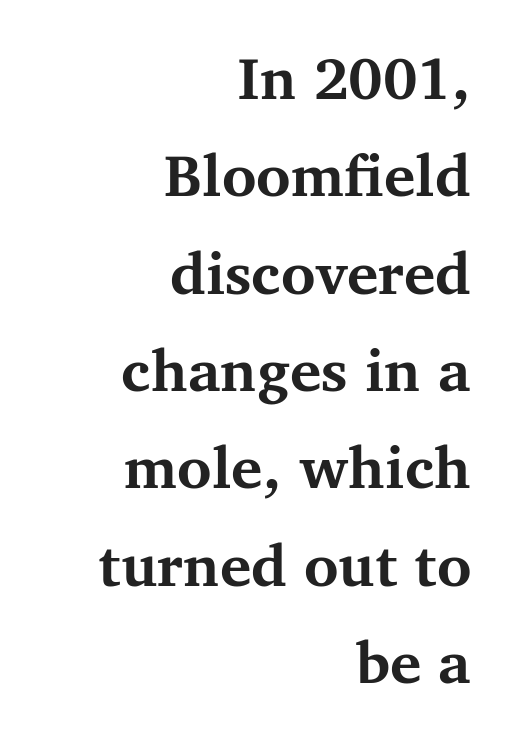
Q: Is the text bold? A: Yes.
Q: Is the text italic (slanted)? A: No, it is upright.
Q: Is the typeface a serif or a sans-serif typeface? A: Serif.
Q: Is the text underlined? A: No.
Q: How is the paragraph aligned? A: Right-aligned.
Q: Is the spacing between letters normal or unusually wide? A: Normal.
Q: Is the spacing between lines tight, normal or loose? A: Normal.
Q: Width (condensed, normal, or wide)? A: Normal.
Q: Stroke contrast? A: Medium.
Q: x-height? A: Medium.
Q: Monospaced? A: No.
